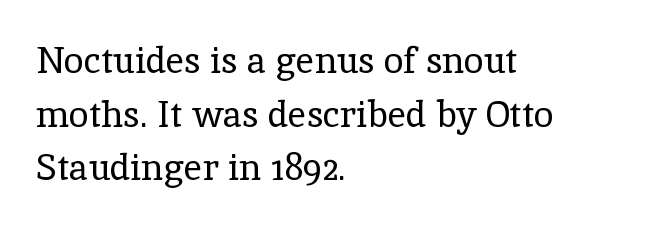
The image shows 36 px regular-weight serif type, upright; set left-aligned, normal line spacing (1.49x), normal letter spacing, not underlined; a medium x-height.
